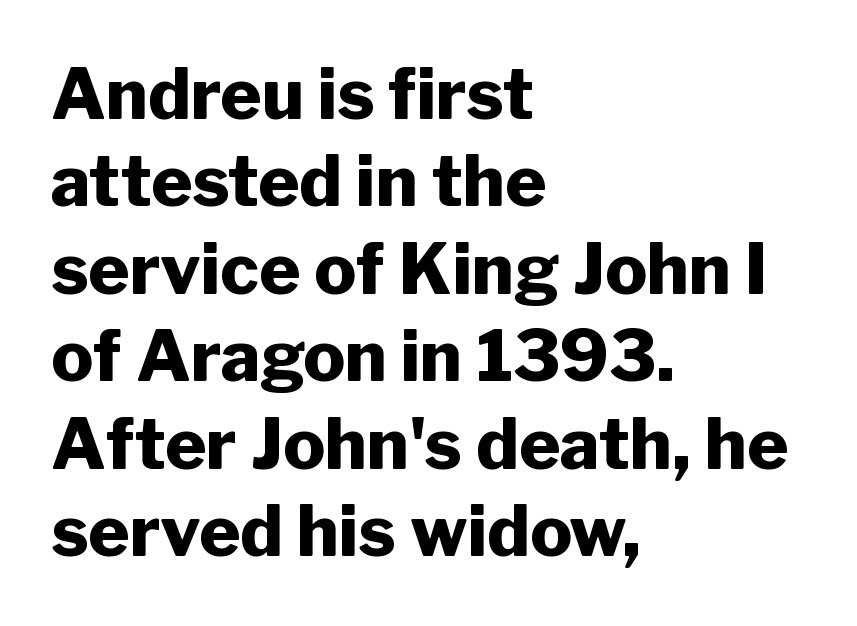
The image shows 70 px heavy sans-serif type, upright; set left-aligned, normal line spacing (1.25x), normal letter spacing, not underlined; low stroke contrast and a medium x-height.
